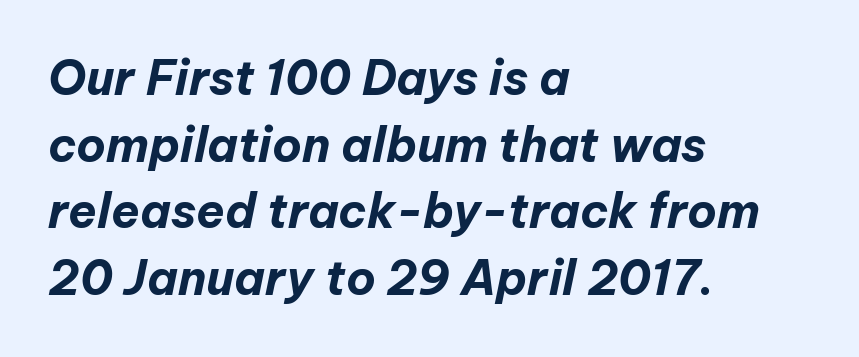
{"italic": "yes", "lean": "right", "slant_degrees": 12, "bold": "yes", "weight": "bold", "width": "normal", "stroke_contrast": "low", "x_height": "medium", "monospaced": "no", "underline": "no", "align": "left", "line_spacing": "normal", "line_spacing_ratio": 1.42, "letter_spacing": "normal", "letter_spacing_em": 0.0, "glyph_px": 47}
